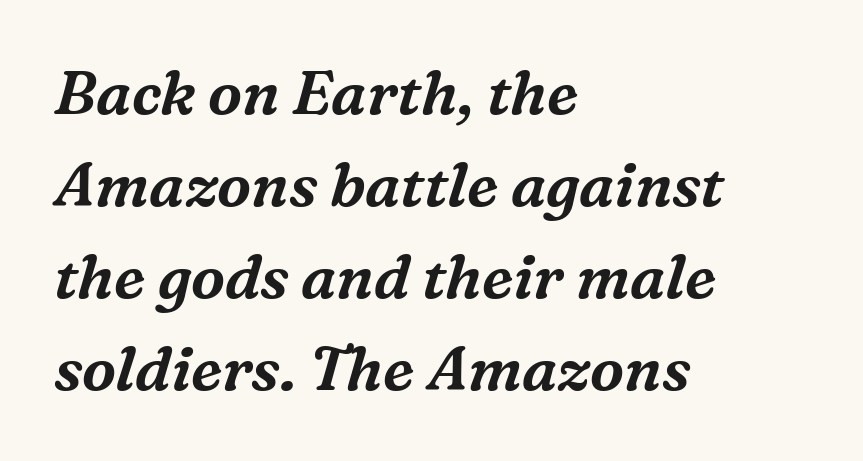
Q: Is the text italic (slanted)? A: Yes, it leans right by about 16 degrees.
Q: Is the typeface a serif or a sans-serif typeface? A: Serif.
Q: Is the text underlined? A: No.
Q: How is the paragraph aligned? A: Left-aligned.
Q: Is the spacing between letters normal or unusually wide? A: Normal.
Q: Is the spacing between lines tight, normal or loose? A: Normal.
Q: Width (condensed, normal, or wide)? A: Normal.
Q: Stroke contrast? A: Medium.
Q: x-height? A: Medium.
Q: Monospaced? A: No.
